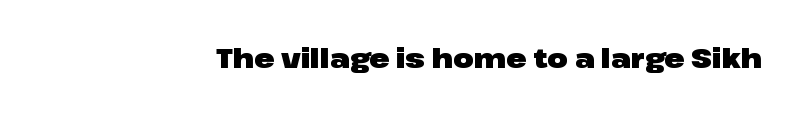
{"italic": "no", "bold": "yes", "underline": "no", "letter_spacing": "normal", "letter_spacing_em": 0.0, "glyph_px": 27}
